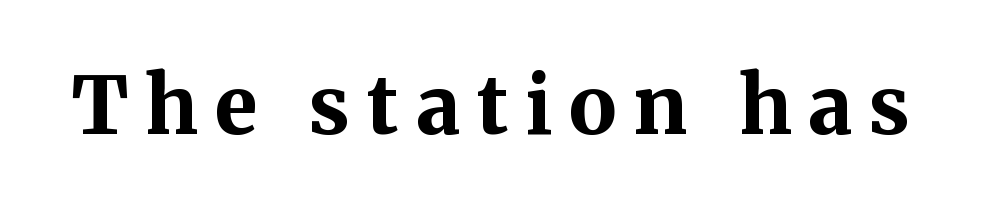
The image shows 80 px bold serif type, upright; set unusually wide letter spacing (+0.21 em), not underlined; medium stroke contrast and a medium x-height.
